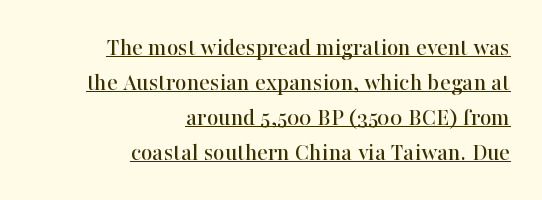
{"italic": "no", "underline": "yes", "align": "right", "line_spacing": "normal", "line_spacing_ratio": 1.4, "letter_spacing": "normal", "letter_spacing_em": 0.0, "glyph_px": 25}
